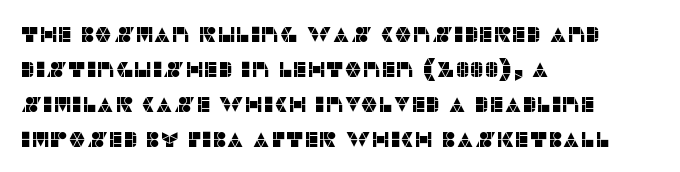
{"italic": "no", "underline": "no", "align": "left", "line_spacing": "normal", "line_spacing_ratio": 1.59, "letter_spacing": "normal", "letter_spacing_em": 0.0, "glyph_px": 22}
